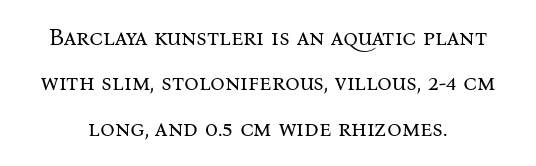
{"italic": "no", "bold": "no", "underline": "no", "align": "center", "line_spacing": "loose", "line_spacing_ratio": 1.97, "letter_spacing": "normal", "letter_spacing_em": 0.0, "glyph_px": 23}
